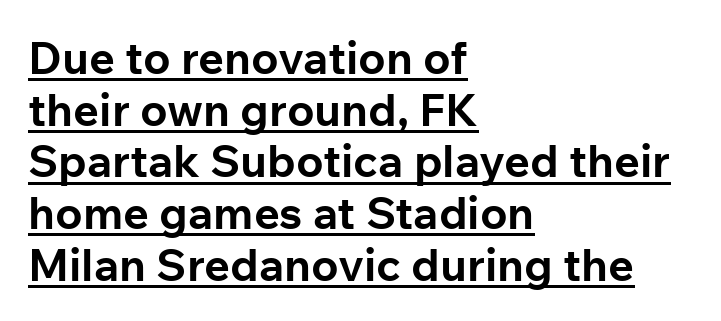
The image shows 45 px bold sans-serif type, upright; set left-aligned, tight line spacing (1.15x), normal letter spacing, underlined; low stroke contrast and a medium x-height.
